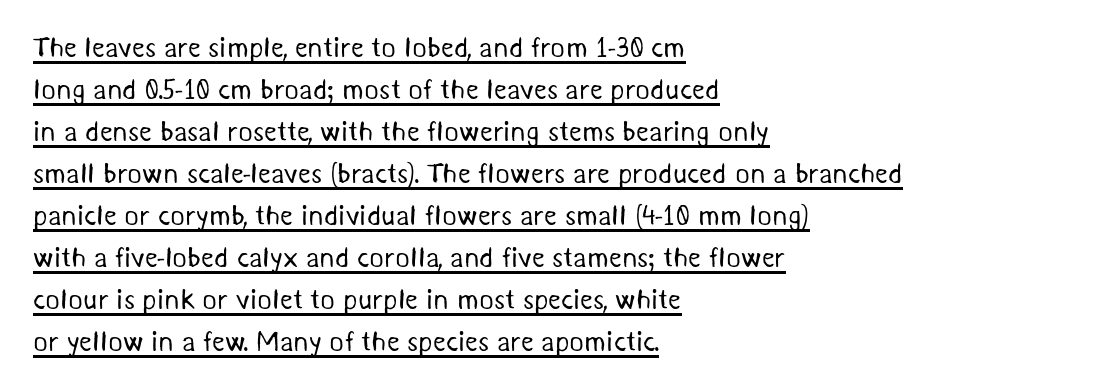
Q: Is the text bold? A: No.
Q: Is the typeface a serif or a sans-serif typeface? A: Sans-serif.
Q: Is the text underlined? A: Yes.
Q: How is the paragraph aligned? A: Left-aligned.
Q: Is the spacing between letters normal or unusually wide? A: Normal.
Q: Is the spacing between lines tight, normal or loose? A: Normal.
Q: Width (condensed, normal, or wide)? A: Normal.
Q: Stroke contrast? A: Medium.
Q: x-height? A: Medium.
Q: Monospaced? A: No.
